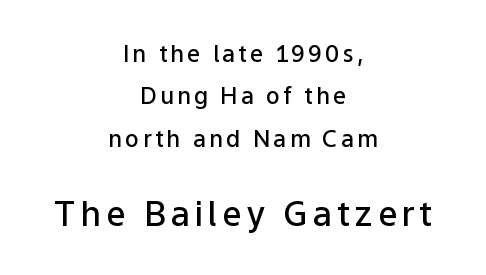
Q: Is the text bold? A: Semi-bold.
Q: Is the text italic (slanted)? A: No, it is upright.
Q: Is the typeface a serif or a sans-serif typeface? A: Sans-serif.
Q: Is the text underlined? A: No.
Q: How is the paragraph aligned? A: Centered.
Q: Which block of text is set in a larger size, the first (top) or the second (bottom)? A: The second (bottom) one.
Q: Width (condensed, normal, or wide)? A: Normal.
Q: Stroke contrast? A: Low.
Q: x-height? A: Medium.
Q: Monospaced? A: No.
